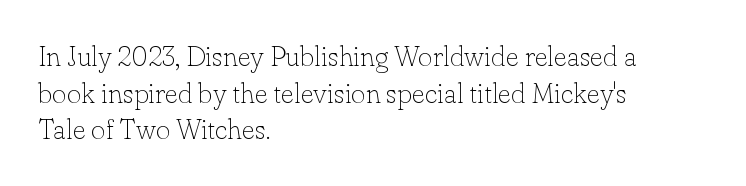
Q: Is the text bold? A: No.
Q: Is the text italic (slanted)? A: No, it is upright.
Q: Is the typeface a serif or a sans-serif typeface? A: Serif.
Q: Is the text underlined? A: No.
Q: How is the paragraph aligned? A: Left-aligned.
Q: Is the spacing between letters normal or unusually wide? A: Normal.
Q: Is the spacing between lines tight, normal or loose? A: Normal.
Q: Width (condensed, normal, or wide)? A: Normal.
Q: Stroke contrast? A: Low.
Q: x-height? A: Small.
Q: Monospaced? A: No.
